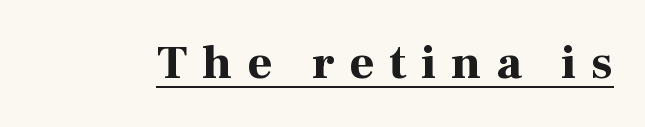
Notice how a bar underscores the lettering throughout. Someone cranked the tracking dial way up on this one. Look at the bottom of the vertical strokes: they flare into serifs here. The letters advance in unequal steps, a hallmark of proportional type. Tall strokes in this sample are plumb rather than angled. These lines carry a lot of weight — the face is fully bold.
